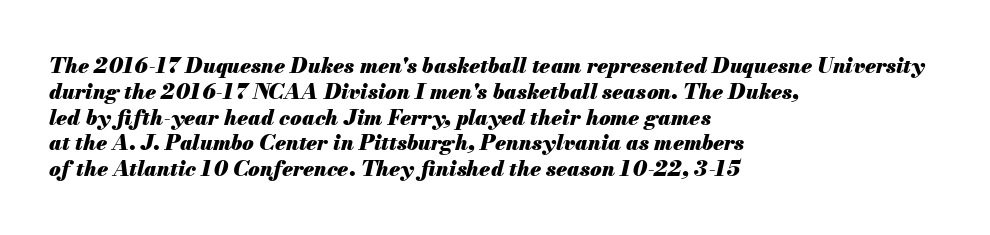
Lines of text with bare space underneath. Heft: maximum for text — a bold. Observe the ordinary spacing: letters are neighbours, not strangers. Line starts are locked; line ends wander. The text carries the slant typical of an italic or oblique font.
